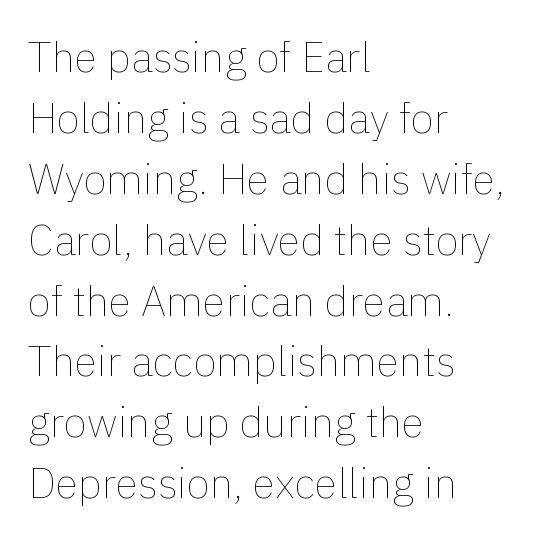
{"italic": "no", "bold": "no", "weight": "thin", "width": "normal", "x_height": "medium", "monospaced": "no", "underline": "no", "align": "left", "line_spacing": "normal", "line_spacing_ratio": 1.45, "letter_spacing": "normal", "letter_spacing_em": 0.0, "glyph_px": 42}
